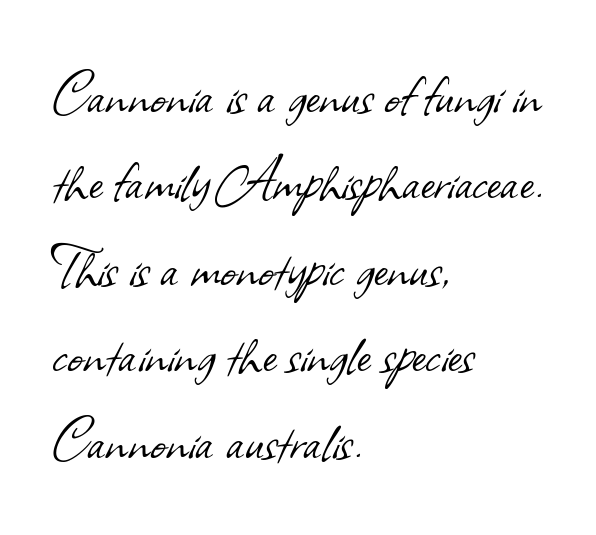
Q: Is the text bold? A: No.
Q: Is the typeface a serif or a sans-serif typeface? A: Sans-serif.
Q: Is the text underlined? A: No.
Q: How is the paragraph aligned? A: Left-aligned.
Q: Is the spacing between letters normal or unusually wide? A: Normal.
Q: Is the spacing between lines tight, normal or loose? A: Normal.
Q: Width (condensed, normal, or wide)? A: Normal.
Q: Stroke contrast? A: Low.
Q: x-height? A: Small.
Q: Monospaced? A: No.
